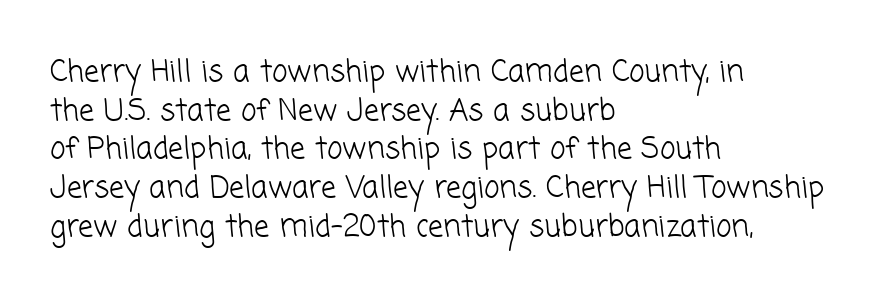
The image shows 30 px light sans-serif type; set left-aligned, normal line spacing (1.29x), normal letter spacing, not underlined; low stroke contrast and a medium x-height.
